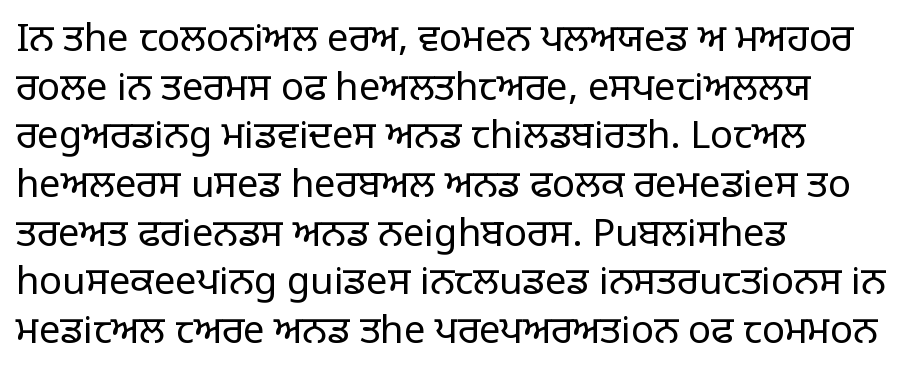
The image shows 38 px regular-weight sans-serif type, upright; set left-aligned, normal line spacing (1.28x), normal letter spacing, not underlined; low stroke contrast and a large x-height.
